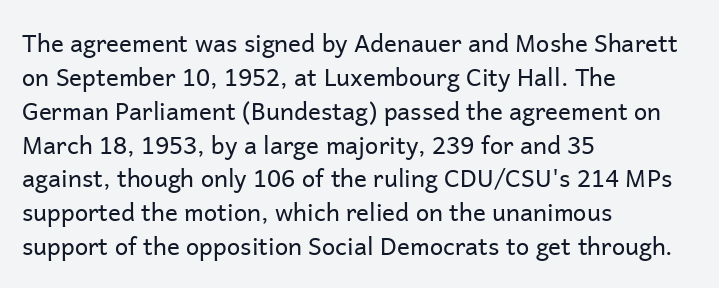
Decoration check: the copy has no underline. Teacher's note: observe the even left margin — that is flush-left alignment. Interline gaps are of average width in this sample. No chunkiness to these letters — they're not bold. These lines were composed using upright roman letters.
